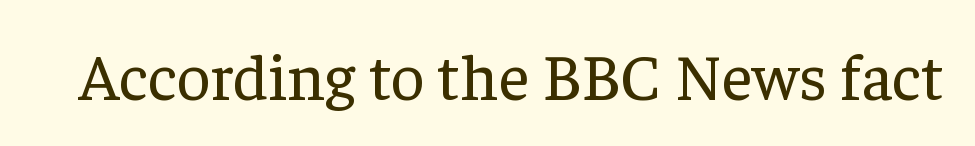
Every stem runs plumb, perpendicular to the baseline. Words float on clear page, feet unadorned. Font category for this specimen: serif. Do the characters align in a grid? No, the font is proportional.
